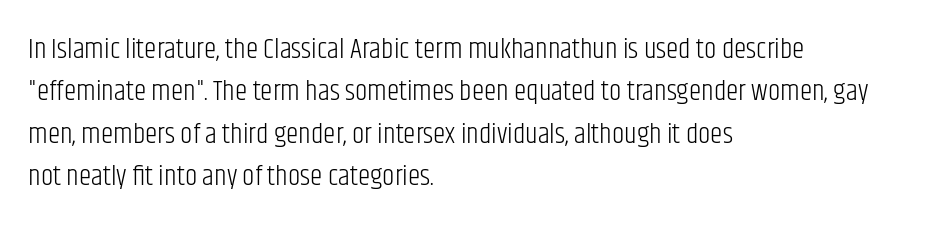
Q: Is the text bold? A: No.
Q: Is the text italic (slanted)? A: No, it is upright.
Q: Is the typeface a serif or a sans-serif typeface? A: Sans-serif.
Q: Is the text underlined? A: No.
Q: How is the paragraph aligned? A: Left-aligned.
Q: Is the spacing between letters normal or unusually wide? A: Normal.
Q: Is the spacing between lines tight, normal or loose? A: Normal.
Q: Width (condensed, normal, or wide)? A: Condensed.
Q: Stroke contrast? A: Low.
Q: x-height? A: Large.
Q: Monospaced? A: No.
